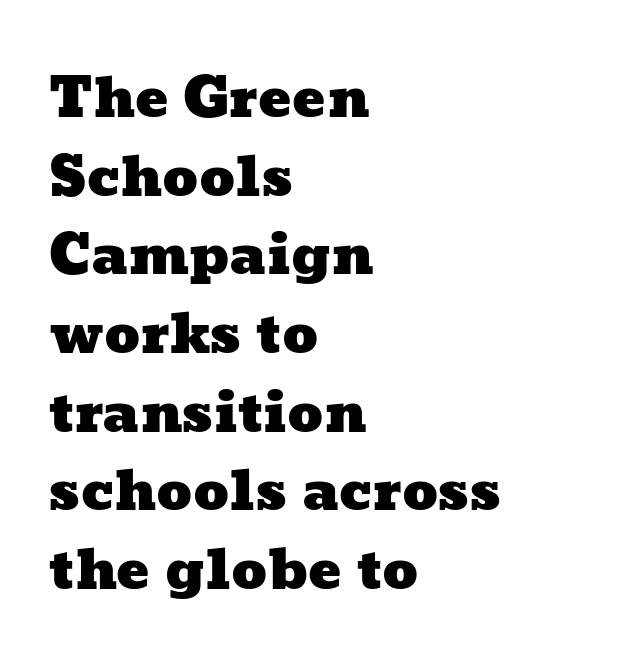
{"width": "wide", "stroke_contrast": "low", "x_height": "medium", "monospaced": "no", "underline": "no", "align": "left", "line_spacing": "normal", "line_spacing_ratio": 1.43, "letter_spacing": "normal", "letter_spacing_em": 0.0, "glyph_px": 55}
